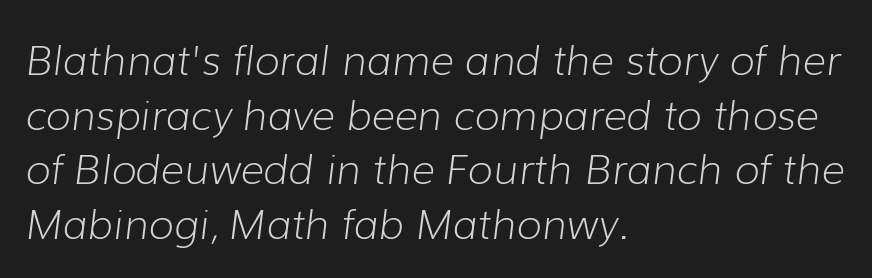
Q: Is the text bold? A: No.
Q: Is the text italic (slanted)? A: Yes, it leans right by about 7 degrees.
Q: Is the text underlined? A: No.
Q: How is the paragraph aligned? A: Left-aligned.
Q: Is the spacing between letters normal or unusually wide? A: Normal.
Q: Is the spacing between lines tight, normal or loose? A: Normal.
Q: Width (condensed, normal, or wide)? A: Normal.
Q: Stroke contrast? A: Low.
Q: x-height? A: Medium.
Q: Monospaced? A: No.
